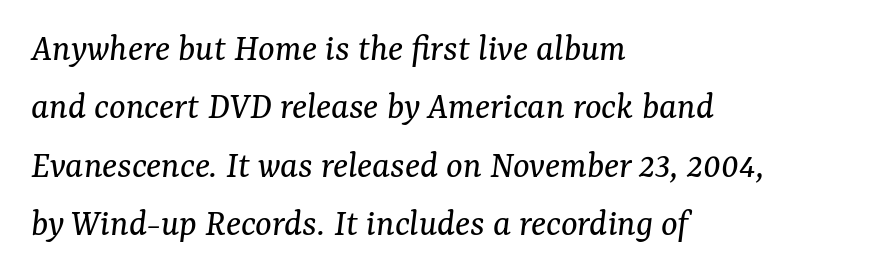
{"serif": "yes", "italic": "yes", "lean": "right", "slant_degrees": 7, "bold": "no", "weight": "regular", "width": "normal", "stroke_contrast": "medium", "x_height": "medium", "monospaced": "no", "underline": "no", "align": "left", "line_spacing": "normal", "line_spacing_ratio": 1.5, "letter_spacing": "normal", "letter_spacing_em": 0.0, "glyph_px": 39}
